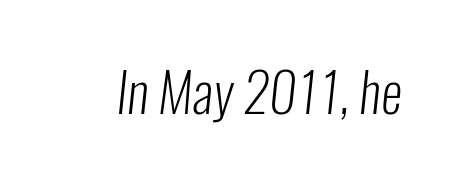
No chunkiness to these letters — they're not bold. The passage shown has conventional tracking throughout. The rendering shows plain stroke endings on the letterforms — a sans-serif design. The rendering uses natural spacing where letterforms have individual widths.
